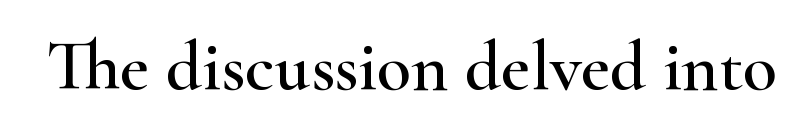
Q: Is the text italic (slanted)? A: No, it is upright.
Q: Is the typeface a serif or a sans-serif typeface? A: Serif.
Q: Is the text underlined? A: No.
Q: Is the spacing between letters normal or unusually wide? A: Normal.
Q: Width (condensed, normal, or wide)? A: Wide.
Q: Stroke contrast? A: High.
Q: x-height? A: Small.
Q: Monospaced? A: No.
